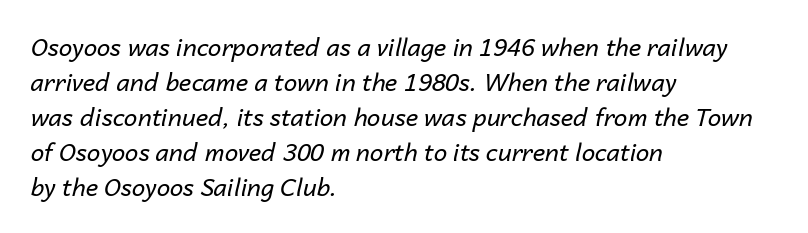
{"italic": "yes", "lean": "right", "slant_degrees": 14, "bold": "no", "underline": "no", "align": "left", "line_spacing": "normal", "line_spacing_ratio": 1.46, "letter_spacing": "normal", "letter_spacing_em": 0.0, "glyph_px": 24}
